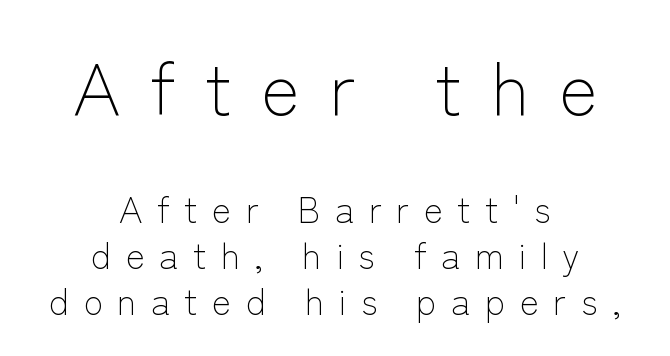
Q: Is the text bold? A: No.
Q: Is the text italic (slanted)? A: No, it is upright.
Q: Is the typeface a serif or a sans-serif typeface? A: Sans-serif.
Q: Is the text underlined? A: No.
Q: How is the paragraph aligned? A: Centered.
Q: Is the spacing between letters normal or unusually wide? A: Unusually wide.
Q: Is the spacing between lines tight, normal or loose? A: Normal.
Q: Which block of text is set in a larger size, the first (top) or the second (bottom)? A: The first (top) one.
Q: Width (condensed, normal, or wide)? A: Normal.
Q: Stroke contrast? A: Low.
Q: x-height? A: Medium.
Q: Monospaced? A: No.
